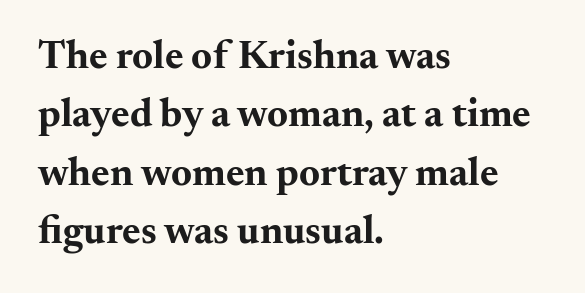
{"serif": "yes", "italic": "no", "bold": "yes", "weight": "bold", "width": "wide", "stroke_contrast": "medium", "x_height": "small", "monospaced": "no", "underline": "no", "align": "left", "line_spacing": "normal", "line_spacing_ratio": 1.46, "letter_spacing": "normal", "letter_spacing_em": 0.0, "glyph_px": 40}
